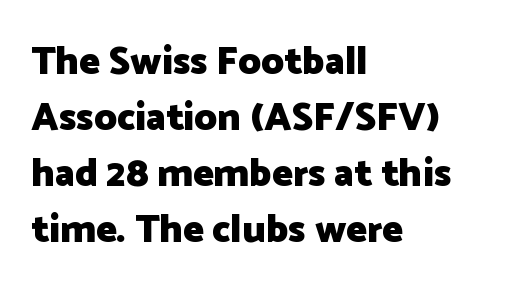
{"serif": "no", "italic": "no", "bold": "yes", "weight": "heavy", "width": "normal", "stroke_contrast": "low", "x_height": "medium", "monospaced": "no", "underline": "no", "align": "left", "line_spacing": "normal", "line_spacing_ratio": 1.44, "letter_spacing": "normal", "letter_spacing_em": 0.0, "glyph_px": 39}
